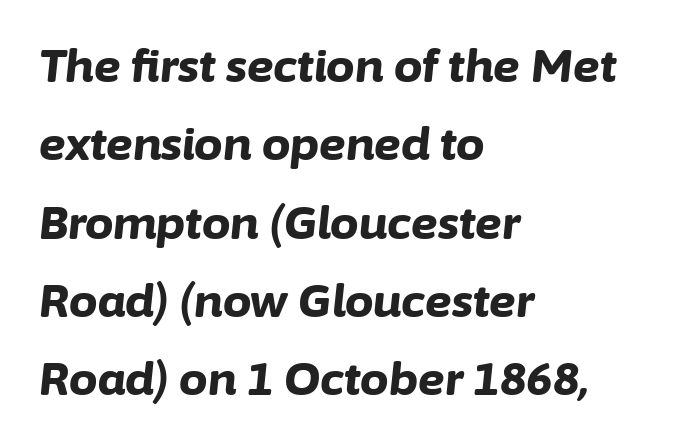
The passage shown is typed in a proportional face where columns would drift. Visually the block forms a straight wall on the left and a jagged coastline on the right. Emphasis by weight is at full strength: bold. There is no visible air inserted between adjacent glyphs. The face used here has a pronounced slope to its letters. No word sits above an underline.
